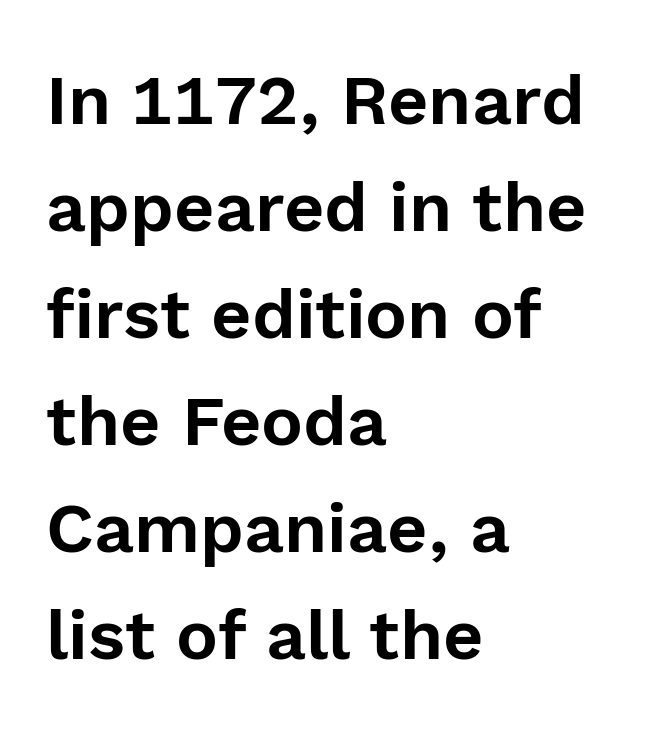
The glyphs are unaccompanied by any horizontal stroke below them. Each new line begins a customary step beneath the previous one. A typesetter would call this zero additional tracking. This is roman type, the default non-slanted kind. Type style note: lacks serifs. This rendering uses left alignment, leaving the right contour irregular.
